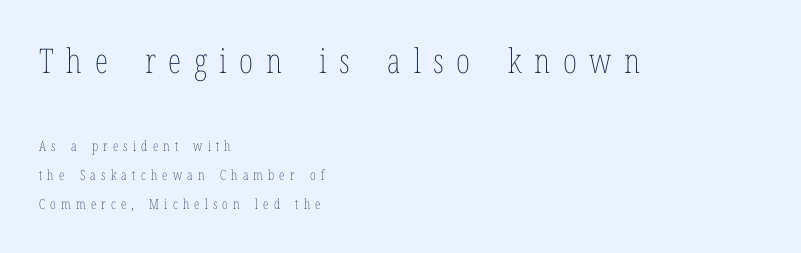
Q: Is the text bold? A: No.
Q: Is the text italic (slanted)? A: No, it is upright.
Q: Is the text underlined? A: No.
Q: How is the paragraph aligned? A: Left-aligned.
Q: Is the spacing between letters normal or unusually wide? A: Unusually wide.
Q: Is the spacing between lines tight, normal or loose? A: Loose.
Q: Which block of text is set in a larger size, the first (top) or the second (bottom)? A: The first (top) one.
Q: Width (condensed, normal, or wide)? A: Condensed.
Q: Stroke contrast? A: Low.
Q: x-height? A: Medium.
Q: Monospaced? A: No.
